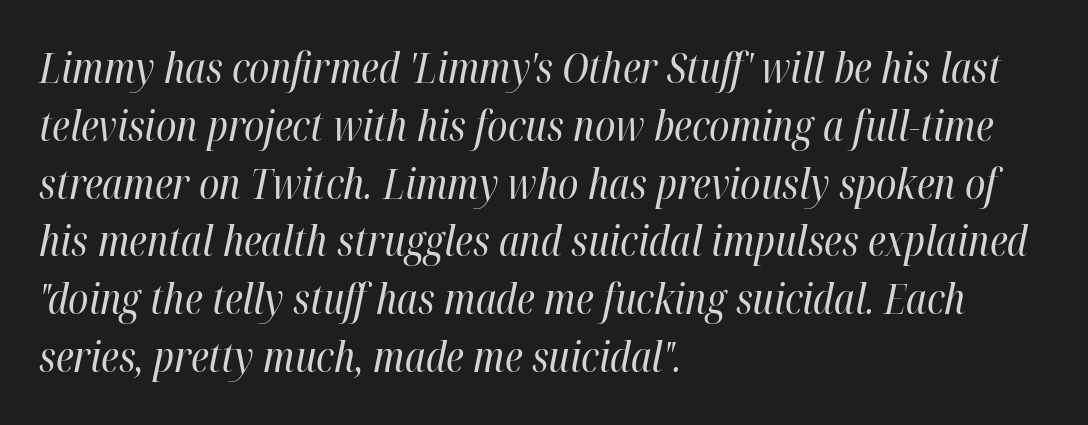
Each new line begins a customary step beneath the previous one. The font's italic variant was chosen for this text. The characters are drawn with everyday or finer stroke widths. This sample has the flowing, uneven cadence of proportional lettering.
